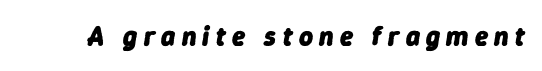
{"italic": "yes", "lean": "right", "slant_degrees": 9, "bold": "yes", "underline": "no", "letter_spacing": "wide", "letter_spacing_em": 0.23, "glyph_px": 27}
